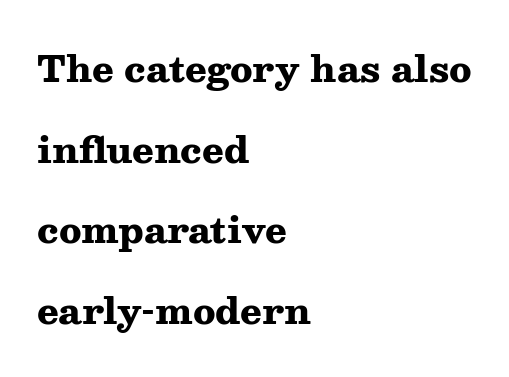
Q: Is the text bold? A: Yes.
Q: Is the text italic (slanted)? A: No, it is upright.
Q: Is the typeface a serif or a sans-serif typeface? A: Serif.
Q: Is the text underlined? A: No.
Q: How is the paragraph aligned? A: Left-aligned.
Q: Is the spacing between letters normal or unusually wide? A: Normal.
Q: Is the spacing between lines tight, normal or loose? A: Loose.
Q: Width (condensed, normal, or wide)? A: Wide.
Q: Stroke contrast? A: Medium.
Q: x-height? A: Medium.
Q: Monospaced? A: No.
